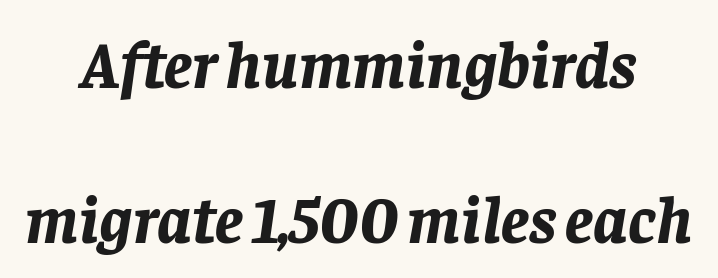
The image shows 66 px bold type, italic (leaning right); set centered, loose line spacing (2.35x), normal letter spacing, not underlined; low stroke contrast and a large x-height.
